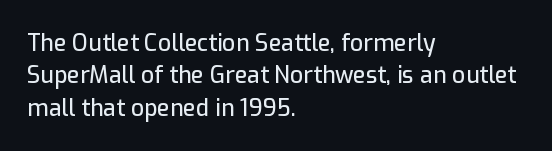
Q: Is the text italic (slanted)? A: No, it is upright.
Q: Is the text underlined? A: No.
Q: How is the paragraph aligned? A: Left-aligned.
Q: Is the spacing between letters normal or unusually wide? A: Normal.
Q: Is the spacing between lines tight, normal or loose? A: Normal.
